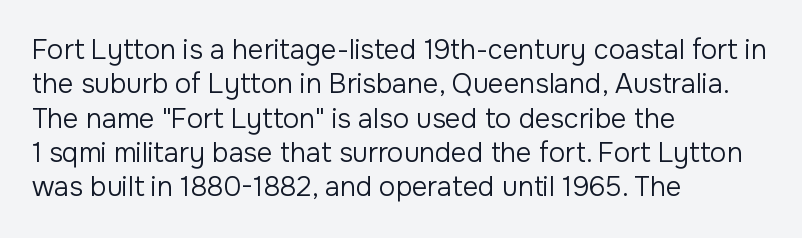
The letterforms sit at book weight or below. Honestly, the letter spacing is just normal — you wouldn't notice it. The type sits square on the baseline with zero lean. Unmarked baselines from the first word to the last. The text block is weighted toward the left margin, trailing off unevenly rightward. The designer left line spacing at the default.
